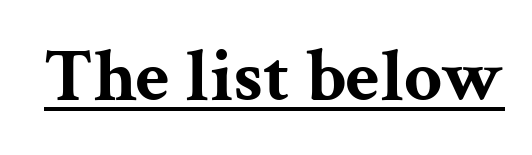
Is there an underline? Yes — a line sits under the letters. When letters stand straight like this, we call the style roman or upright. Old-style or modern, the face here clearly has serifs. Varying glyph widths throughout — classic text-font behaviour. Typesetter's note: full bold, strokes at maximum text heaviness.
